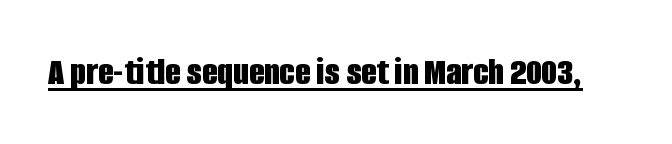
Q: Is the text bold? A: Yes.
Q: Is the text italic (slanted)? A: No, it is upright.
Q: Is the typeface a serif or a sans-serif typeface? A: Sans-serif.
Q: Is the text underlined? A: Yes.
Q: Is the spacing between letters normal or unusually wide? A: Normal.
Q: Width (condensed, normal, or wide)? A: Condensed.
Q: Stroke contrast? A: Low.
Q: x-height? A: Large.
Q: Monospaced? A: No.
